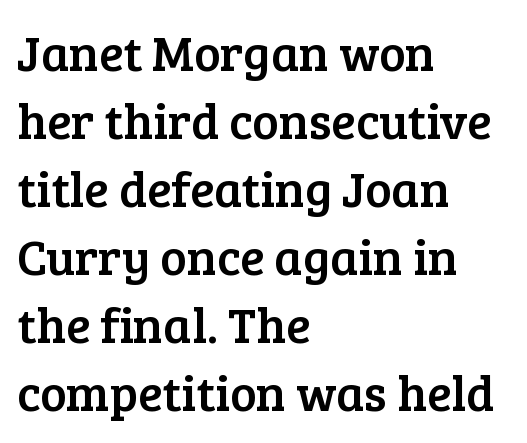
Horizontal alignment here is leftward, the default for most running prose. The lines sit at an ordinary, default distance from one another. A typesetter would label this face a serif. Each letter keeps its own natural width here, so spacing adapts to shape. Spacing between characters is what you'd get straight out of the box.
